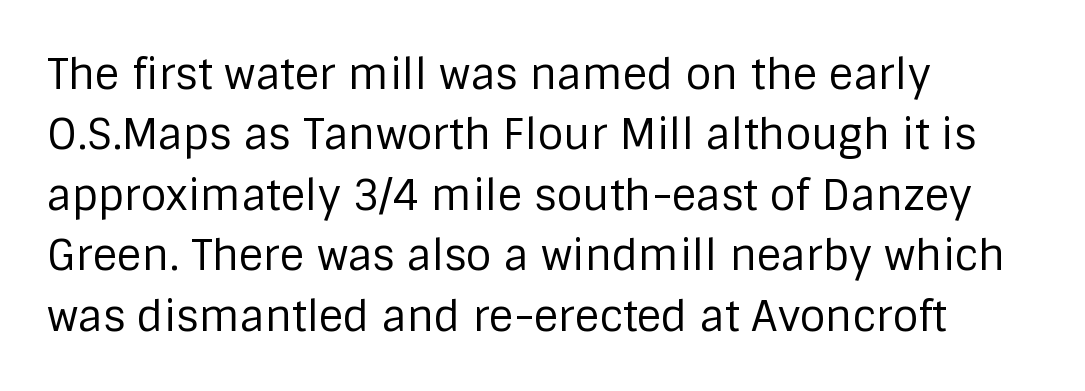
The image shows 42 px regular-weight sans-serif type, upright; set left-aligned, normal line spacing (1.44x), normal letter spacing, not underlined; low stroke contrast and a large x-height.
